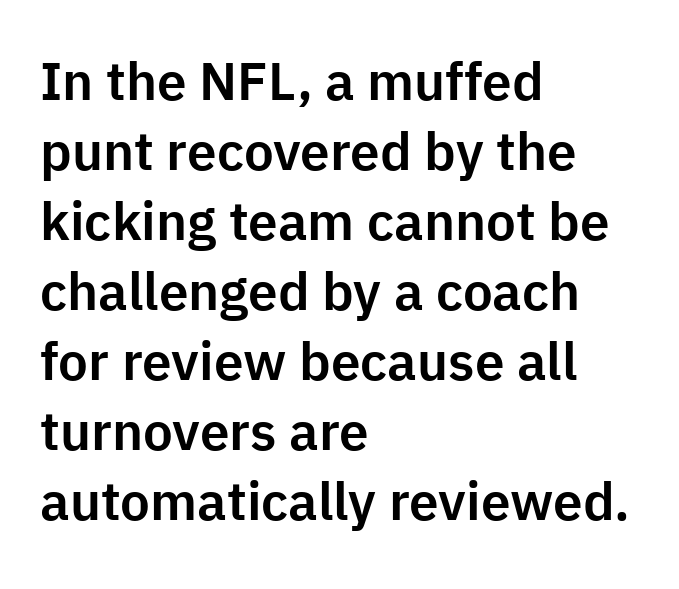
The image shows 53 px sans-serif type, upright; set left-aligned, normal line spacing (1.32x), normal letter spacing, not underlined; low stroke contrast and a medium x-height.
